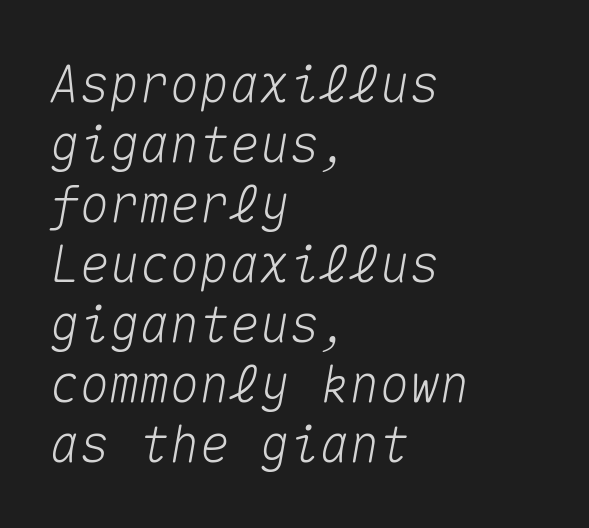
{"italic": "yes", "lean": "right", "slant_degrees": 10, "width": "normal", "stroke_contrast": "medium", "x_height": "medium", "monospaced": "yes", "underline": "no", "align": "left", "line_spacing_ratio": 1.2, "letter_spacing": "normal", "letter_spacing_em": 0.0, "glyph_px": 50}
